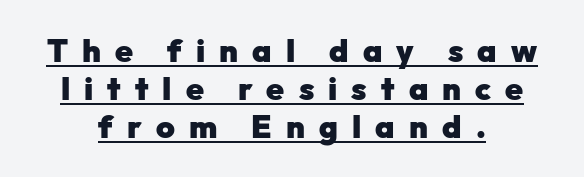
{"serif": "no", "italic": "no", "bold": "yes", "weight": "heavy", "width": "normal", "stroke_contrast": "low", "x_height": "medium", "monospaced": "no", "underline": "yes", "align": "center", "line_spacing_ratio": 1.18, "letter_spacing": "wide", "letter_spacing_em": 0.44, "glyph_px": 32}
